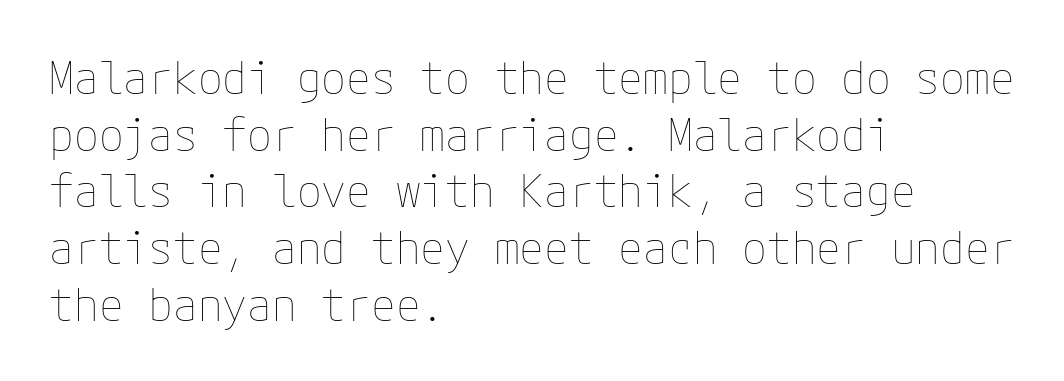
Line starts are locked; line ends wander. The rendering keeps characters at their native spacing. The passage shown stacks its lines at a standard gap. Weight class: somewhere from thin through regular. Nobody drew a line under any word here. No italicization has been applied; the sample stays upright.
